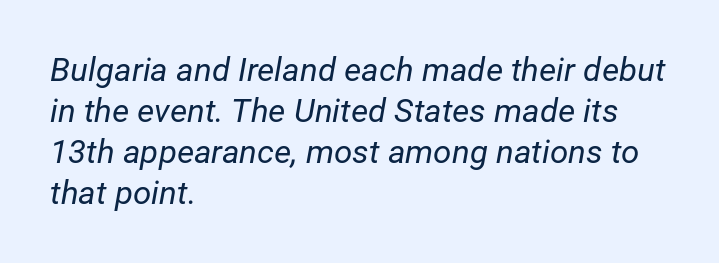
The image shows 33 px regular-weight type, italic (leaning right); set left-aligned, line spacing 1.24x, normal letter spacing, not underlined; low stroke contrast and a medium x-height.
